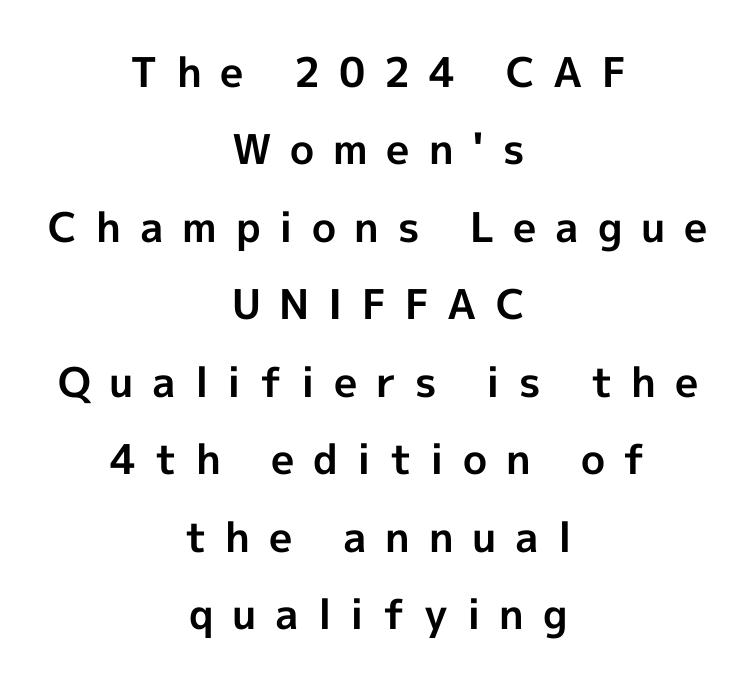
The image shows 41 px bold sans-serif type, upright; set centered, line spacing 1.89x, unusually wide letter spacing (+0.46 em), not underlined; a medium x-height.
